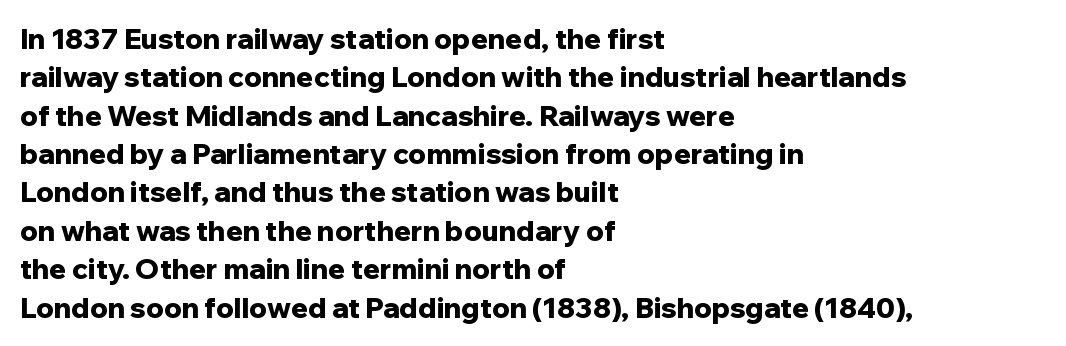
{"serif": "no", "italic": "no", "bold": "yes", "weight": "bold", "width": "normal", "stroke_contrast": "low", "x_height": "medium", "monospaced": "no", "underline": "no", "align": "left", "line_spacing": "normal", "line_spacing_ratio": 1.37, "letter_spacing": "normal", "letter_spacing_em": 0.0, "glyph_px": 28}
